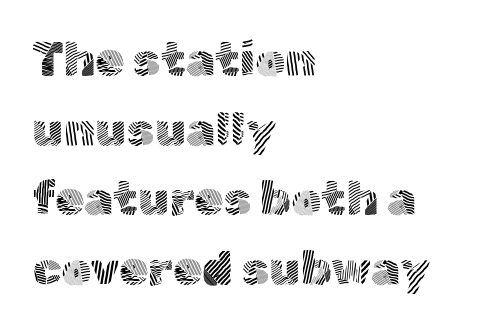
The image shows 47 px light sans-serif type, upright; set left-aligned, normal line spacing (1.48x), normal letter spacing, not underlined; a medium x-height.
